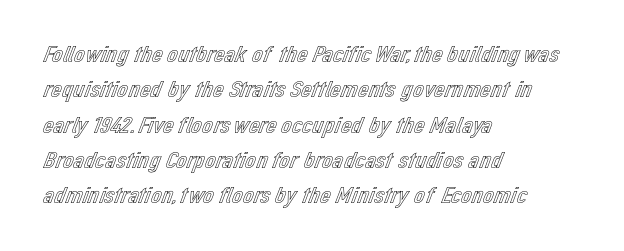
The passage shown stacks its lines at a standard gap. No extra tracking has been applied to these lines. Compared with a centered layout, this one pins lines to the left instead. The area under the type is left untouched.
